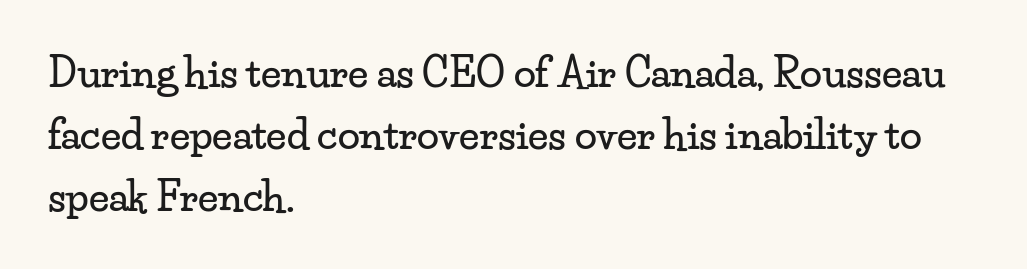
Q: Is the text italic (slanted)? A: No, it is upright.
Q: Is the typeface a serif or a sans-serif typeface? A: Serif.
Q: Is the text underlined? A: No.
Q: How is the paragraph aligned? A: Left-aligned.
Q: Is the spacing between letters normal or unusually wide? A: Normal.
Q: Is the spacing between lines tight, normal or loose? A: Normal.
Q: Width (condensed, normal, or wide)? A: Wide.
Q: Stroke contrast? A: Low.
Q: x-height? A: Small.
Q: Monospaced? A: No.
